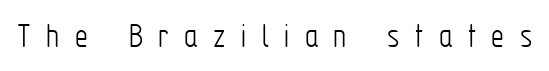
Descender tails drop into unmarked territory. The typography opts for an upright posture over an oblique one. The tracking reads as deliberately expanded to a designer's eye. A light-to-regular cut is what we see here. These lines are rendered in a variable-pitch font.
